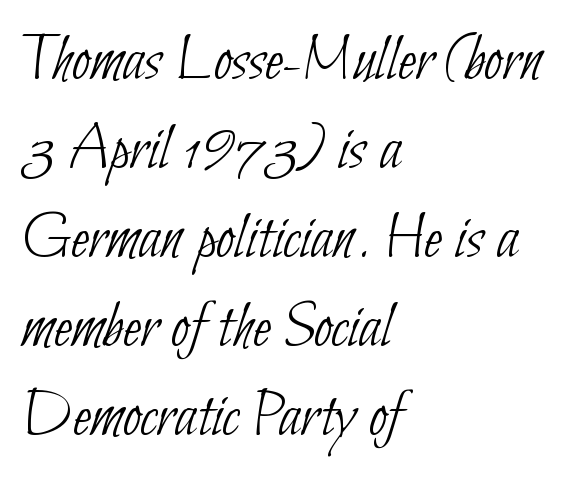
Q: Is the text bold? A: No.
Q: Is the typeface a serif or a sans-serif typeface? A: Sans-serif.
Q: Is the text underlined? A: No.
Q: How is the paragraph aligned? A: Left-aligned.
Q: Is the spacing between letters normal or unusually wide? A: Normal.
Q: Is the spacing between lines tight, normal or loose? A: Normal.
Q: Width (condensed, normal, or wide)? A: Condensed.
Q: Stroke contrast? A: Low.
Q: x-height? A: Small.
Q: Monospaced? A: No.
